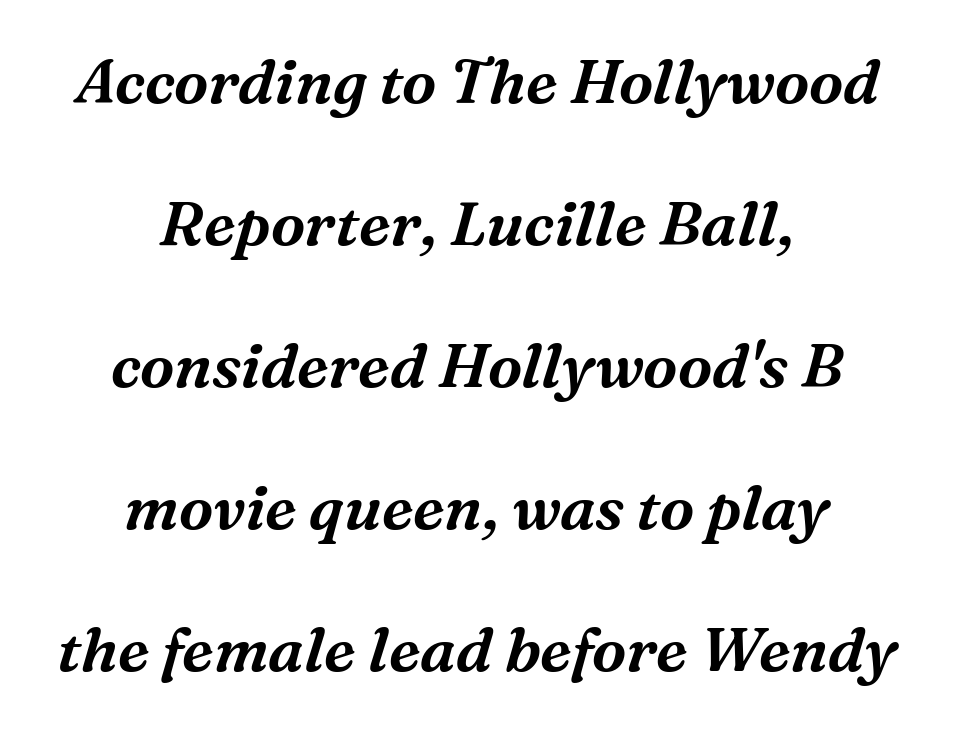
Q: Is the text italic (slanted)? A: Yes, it leans right by about 16 degrees.
Q: Is the typeface a serif or a sans-serif typeface? A: Serif.
Q: Is the text underlined? A: No.
Q: How is the paragraph aligned? A: Centered.
Q: Is the spacing between letters normal or unusually wide? A: Normal.
Q: Is the spacing between lines tight, normal or loose? A: Loose.
Q: Width (condensed, normal, or wide)? A: Normal.
Q: Stroke contrast? A: Medium.
Q: x-height? A: Medium.
Q: Monospaced? A: No.
